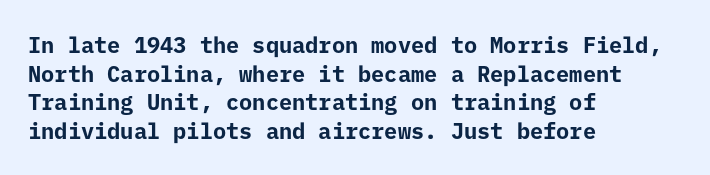
Q: Is the text bold? A: Yes.
Q: Is the text italic (slanted)? A: No, it is upright.
Q: Is the text underlined? A: No.
Q: How is the paragraph aligned? A: Left-aligned.
Q: Is the spacing between letters normal or unusually wide? A: Normal.
Q: Is the spacing between lines tight, normal or loose? A: Normal.
